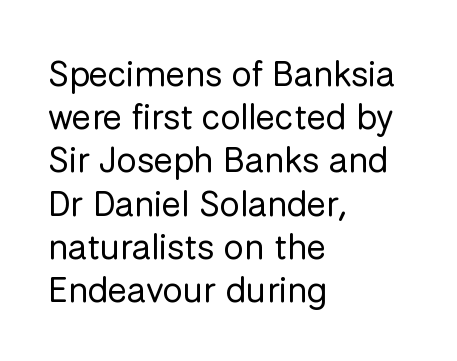
Q: Is the text bold? A: No.
Q: Is the text italic (slanted)? A: No, it is upright.
Q: Is the typeface a serif or a sans-serif typeface? A: Sans-serif.
Q: Is the text underlined? A: No.
Q: How is the paragraph aligned? A: Left-aligned.
Q: Is the spacing between letters normal or unusually wide? A: Normal.
Q: Width (condensed, normal, or wide)? A: Normal.
Q: Stroke contrast? A: Low.
Q: x-height? A: Medium.
Q: Monospaced? A: No.
